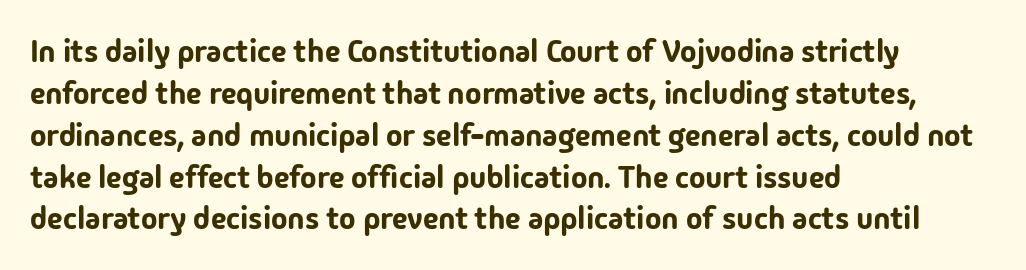
The image shows 31 px sans-serif type, upright; set left-aligned, normal line spacing (1.35x), normal letter spacing, not underlined; low stroke contrast and a medium x-height.
